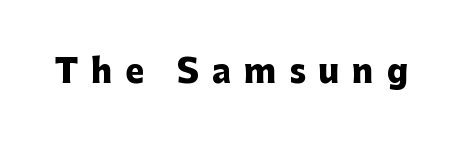
{"serif": "no", "italic": "no", "bold": "yes", "weight": "heavy", "width": "normal", "stroke_contrast": "low", "x_height": "medium", "monospaced": "no", "underline": "no", "letter_spacing": "wide", "letter_spacing_em": 0.4, "glyph_px": 32}
